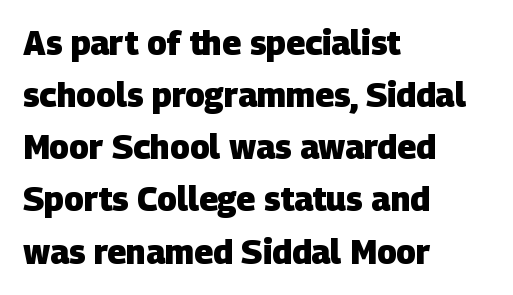
{"serif": "no", "bold": "yes", "weight": "heavy", "width": "normal", "stroke_contrast": "low", "x_height": "large", "monospaced": "no", "underline": "no", "align": "left", "line_spacing": "normal", "line_spacing_ratio": 1.58, "letter_spacing": "normal", "letter_spacing_em": 0.0, "glyph_px": 33}
